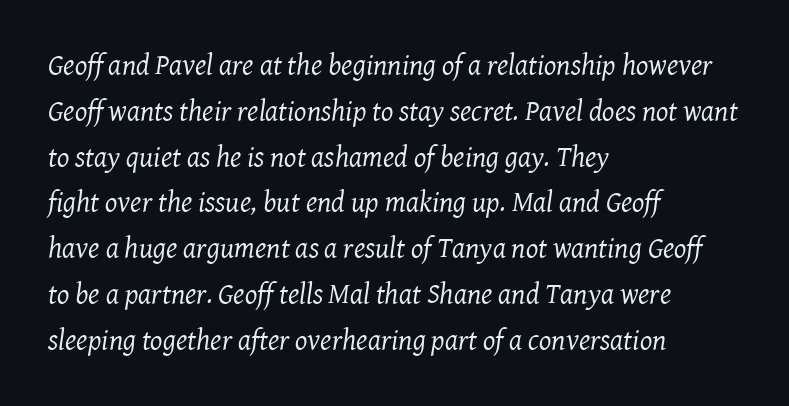
Q: Is the text bold? A: No.
Q: Is the text italic (slanted)? A: Yes, it leans right by about 8 degrees.
Q: Is the typeface a serif or a sans-serif typeface? A: Serif.
Q: Is the text underlined? A: No.
Q: How is the paragraph aligned? A: Left-aligned.
Q: Is the spacing between letters normal or unusually wide? A: Normal.
Q: Is the spacing between lines tight, normal or loose? A: Normal.
Q: Width (condensed, normal, or wide)? A: Normal.
Q: Stroke contrast? A: Medium.
Q: x-height? A: Medium.
Q: Monospaced? A: No.
